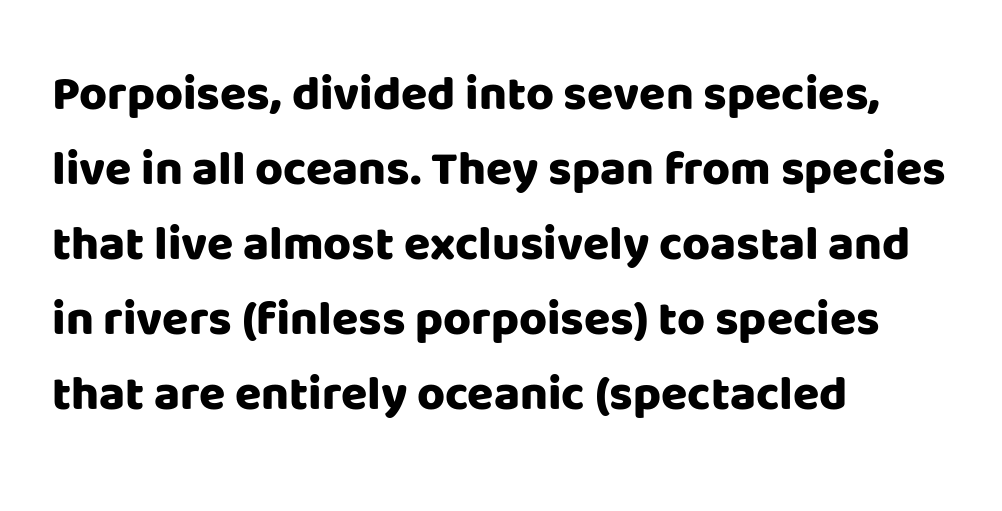
{"serif": "no", "italic": "no", "bold": "yes", "weight": "heavy", "width": "normal", "stroke_contrast": "low", "x_height": "large", "monospaced": "no", "underline": "no", "align": "left", "line_spacing": "normal", "line_spacing_ratio": 1.56, "letter_spacing": "normal", "letter_spacing_em": 0.0, "glyph_px": 48}
